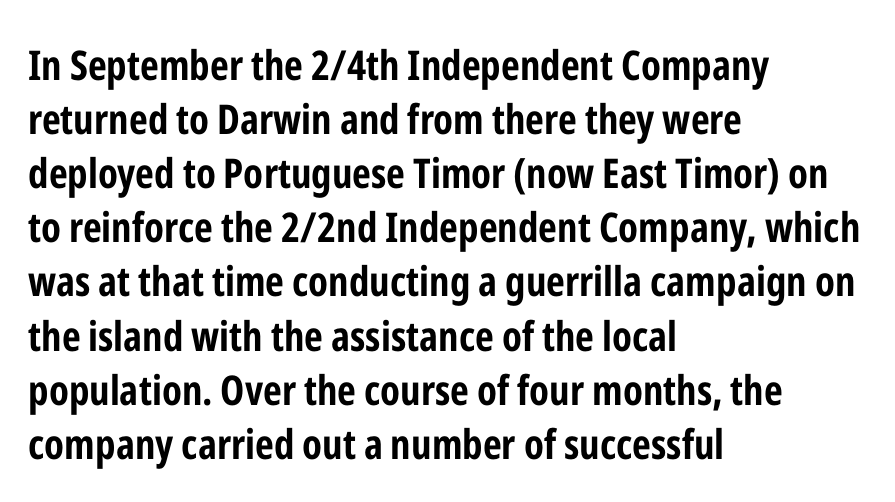
The image shows 41 px bold, condensed sans-serif type, upright; set left-aligned, normal line spacing (1.32x), normal letter spacing, not underlined; low stroke contrast and a medium x-height.
